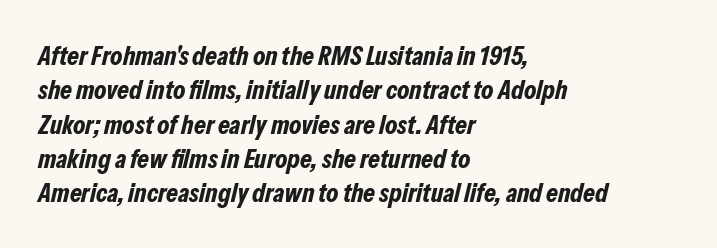
Designer's note — italics engaged. Unmarked baselines from the first word to the last. Line starts are locked; line ends wander. Vertically, the passage feels balanced, rows spaced as you'd expect.
